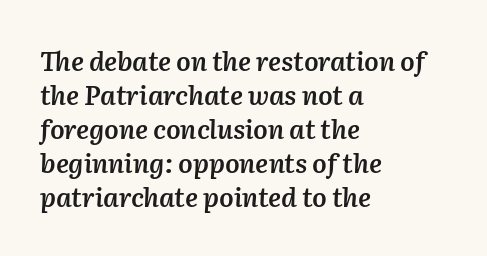
The text carries the slant typical of an italic or oblique font. Glance below the letters and you will spot only blank space. The line-height multiplier appears to be the usual default. These words are printed semibold, heavier than regular yet not bold. This sample uses plain, unmodified letter spacing.
